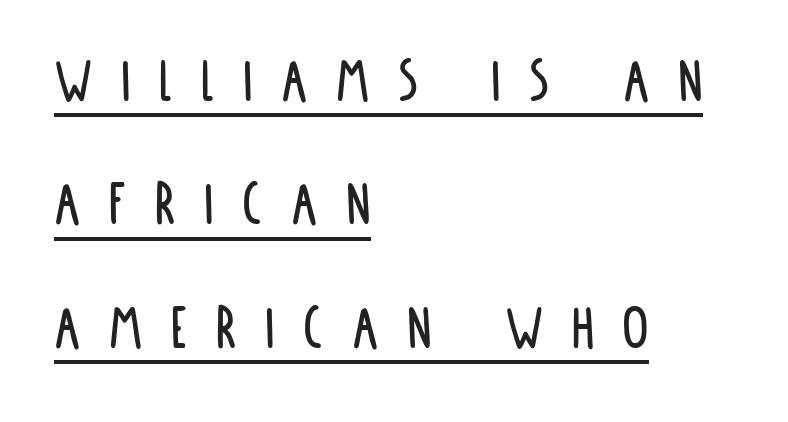
The image shows 66 px condensed sans-serif type, upright; set left-aligned, line spacing 1.87x, unusually wide letter spacing (+0.43 em), underlined; low stroke contrast and a large x-height.
